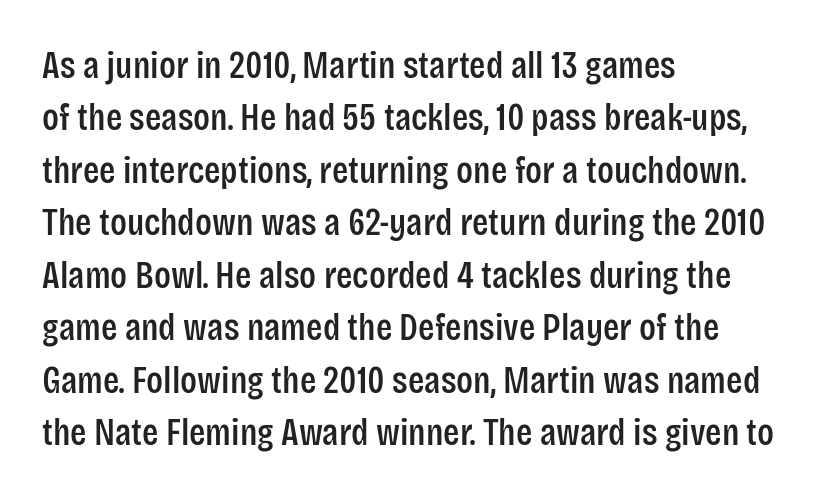
This sample has the flowing, uneven cadence of proportional lettering. Words appear dense and cohesive because spacing is normal. Rendered with straight, roman letterforms. The string is rendered with underlining switched off. Each new line begins a customary step beneath the previous one. One-word summary of the alignment: left.
